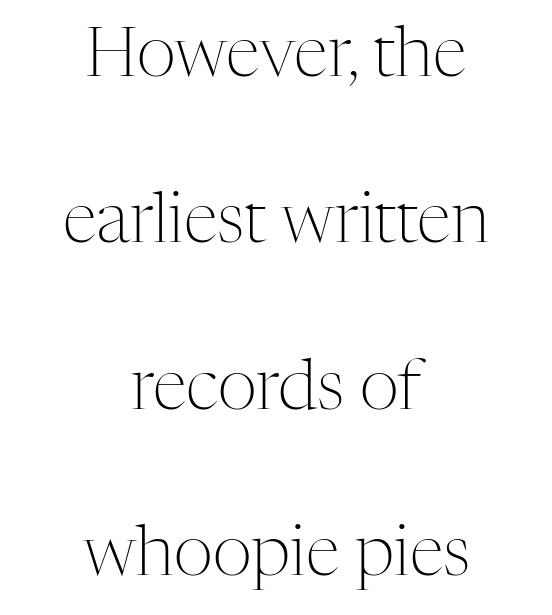
{"serif": "yes", "italic": "no", "bold": "no", "weight": "light", "width": "normal", "stroke_contrast": "medium", "x_height": "medium", "monospaced": "no", "underline": "no", "align": "center", "line_spacing": "loose", "line_spacing_ratio": 2.41, "letter_spacing": "normal", "letter_spacing_em": 0.0, "glyph_px": 69}
